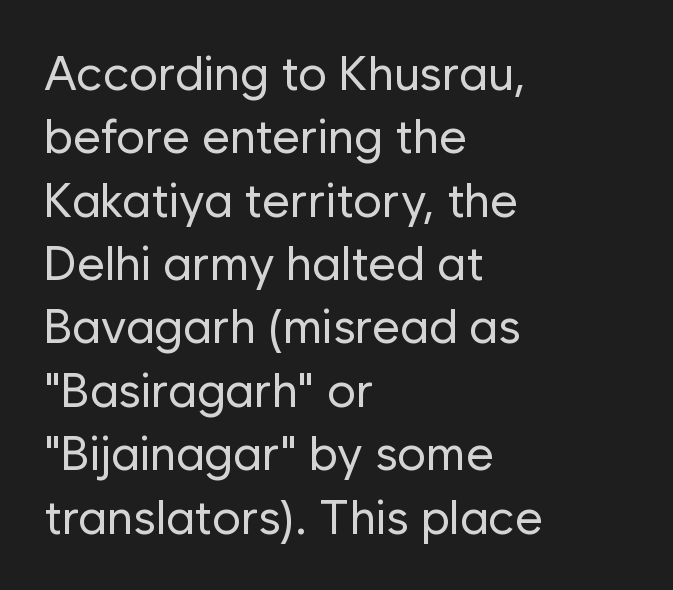
Each word holds together tightly as a unit, with standard inter-letter gaps. How would I describe the line gaps? Plain and ordinary. Typeset ragged right — the left edge is the straight one. The font's upright variant was chosen for this text.
